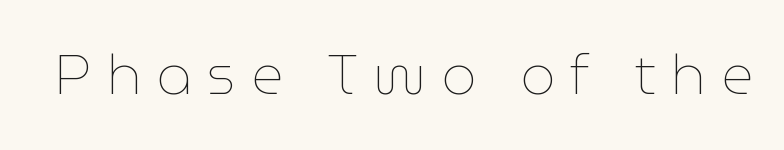
{"italic": "no", "bold": "no", "weight": "thin", "width": "normal", "stroke_contrast": "low", "x_height": "medium", "monospaced": "no", "underline": "no", "letter_spacing": "wide", "letter_spacing_em": 0.27, "glyph_px": 55}
